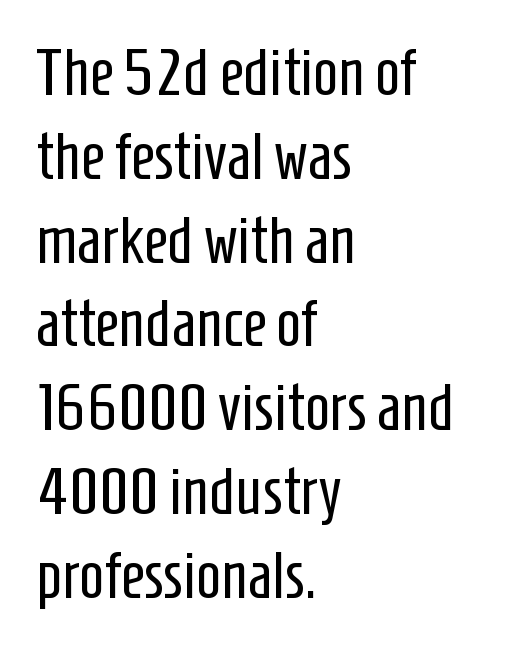
The image shows 66 px regular-weight, condensed sans-serif type, upright; set left-aligned, normal line spacing (1.27x), normal letter spacing, not underlined; low stroke contrast and a medium x-height.
